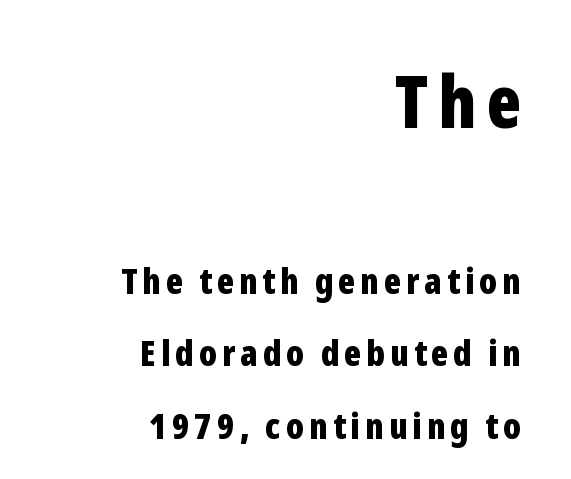
Q: Is the text bold? A: Yes.
Q: Is the text italic (slanted)? A: No, it is upright.
Q: Is the typeface a serif or a sans-serif typeface? A: Sans-serif.
Q: Is the text underlined? A: No.
Q: How is the paragraph aligned? A: Right-aligned.
Q: Is the spacing between lines tight, normal or loose? A: Loose.
Q: Which block of text is set in a larger size, the first (top) or the second (bottom)? A: The first (top) one.
Q: Width (condensed, normal, or wide)? A: Condensed.
Q: Stroke contrast? A: Low.
Q: x-height? A: Medium.
Q: Monospaced? A: No.
